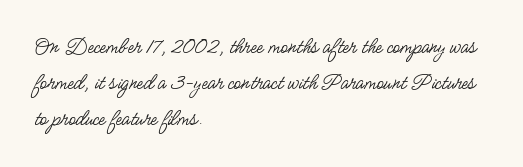
The foot of each line stays bare and open. The gaps between neighbouring characters are ordinary and unremarkable. A normal amount of white space separates one row of letters from the next. Typeset ragged right — the left edge is the straight one. Is the stroke heavy? The answer is a plain regular-or-lighter.
